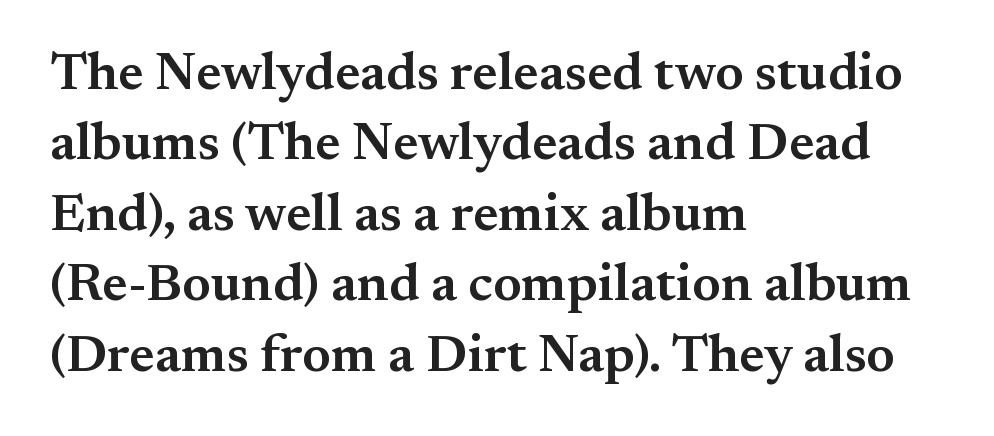
This is the in-between weight designers call semibold or demi. Quick note: interline space is typical. Letters rest on an invisible, unmarked baseline. Here the designer chose a conventional face with non-uniform glyph widths. Words appear dense and cohesive because spacing is normal. This is roman type, the default non-slanted kind.
